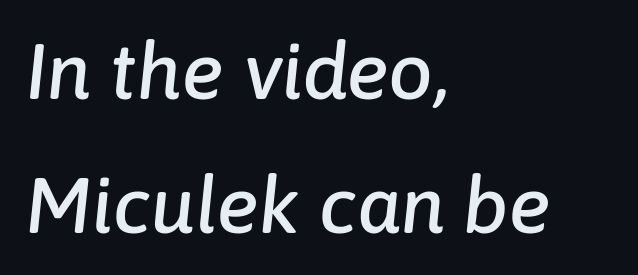
{"italic": "yes", "lean": "right", "slant_degrees": 6, "width": "normal", "stroke_contrast": "low", "x_height": "medium", "monospaced": "no", "underline": "no", "align": "left", "line_spacing": "normal", "line_spacing_ratio": 1.69, "letter_spacing": "normal", "letter_spacing_em": 0.0, "glyph_px": 79}
